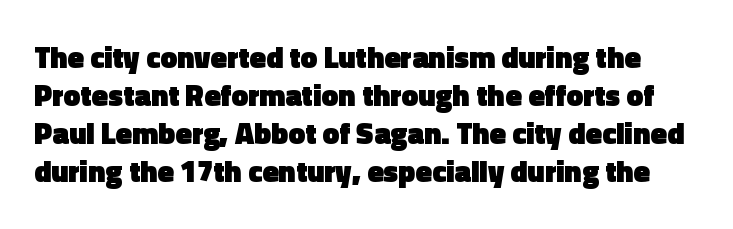
{"serif": "no", "italic": "no", "bold": "yes", "weight": "heavy", "width": "normal", "x_height": "medium", "monospaced": "no", "underline": "no", "line_spacing": "normal", "line_spacing_ratio": 1.27, "letter_spacing": "normal", "letter_spacing_em": 0.0, "glyph_px": 30}
